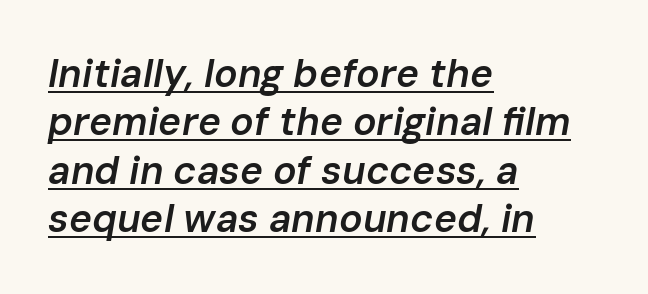
The horizontal fit of the characters is conventional and even. Note the varied advance widths — an 'i' is clearly narrower than an 'm'. Is the block centered? No — it sits flush against the left margin. Look at the stroke-to-counter ratio: somewhat heavy, a semibold.
